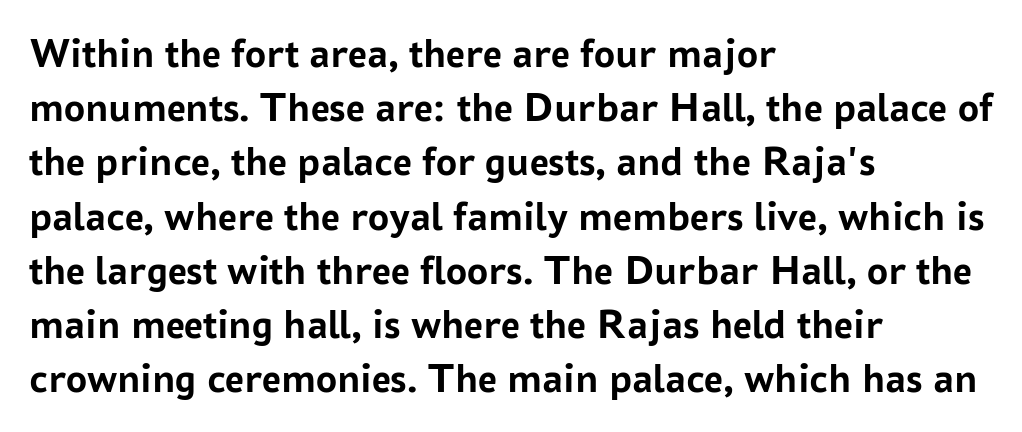
The image shows 42 px semibold sans-serif type, upright; set left-aligned, normal line spacing (1.29x), normal letter spacing, not underlined; low stroke contrast and a medium x-height.
